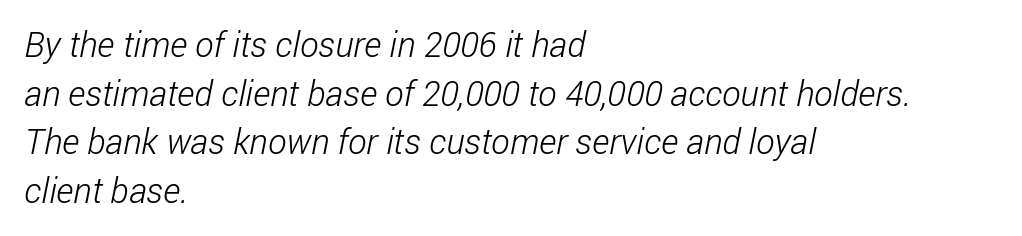
The setting favours the left margin, as ordinary paragraphs usually do. Unlike a traditional serif, this face leaves its strokes unadorned. Each row of text sits above clean, open space. Looks like regular typesetting: each glyph gets only the width it needs. Is the letter spacing exaggerated? No — it looks like the ordinary default. Compared with a typical body face, this is equally light or lighter still.
